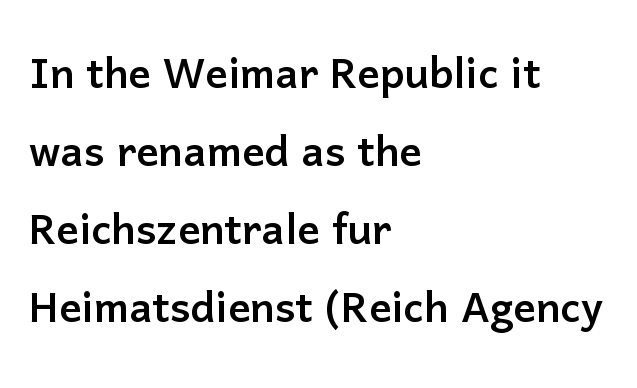
The face used here is a sans, in the tradition of grotesques and geometrics. A typesetter would call this proportional, since set widths differ per character. It's the straight-up-and-down kind of type. Anything drawn beneath the words? Only blank space.
